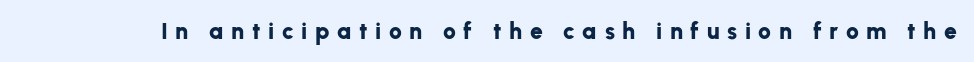
This sample uses an upright cut, with every glyph sitting square on the baseline. Unmarked baselines from the first word to the last. Spacing between characters has been opened up far beyond the box default. How heavy is the stroke? Heavy — this is a bold.
